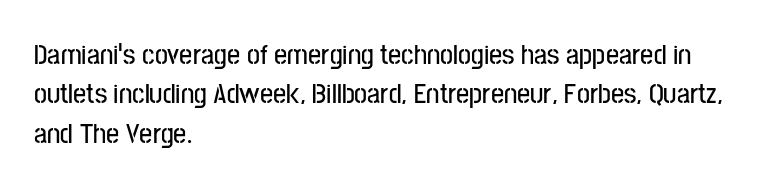
{"serif": "no", "italic": "no", "width": "condensed", "stroke_contrast": "low", "x_height": "medium", "monospaced": "no", "underline": "no", "align": "left", "line_spacing": "normal", "line_spacing_ratio": 1.36, "letter_spacing": "normal", "letter_spacing_em": 0.0, "glyph_px": 29}
